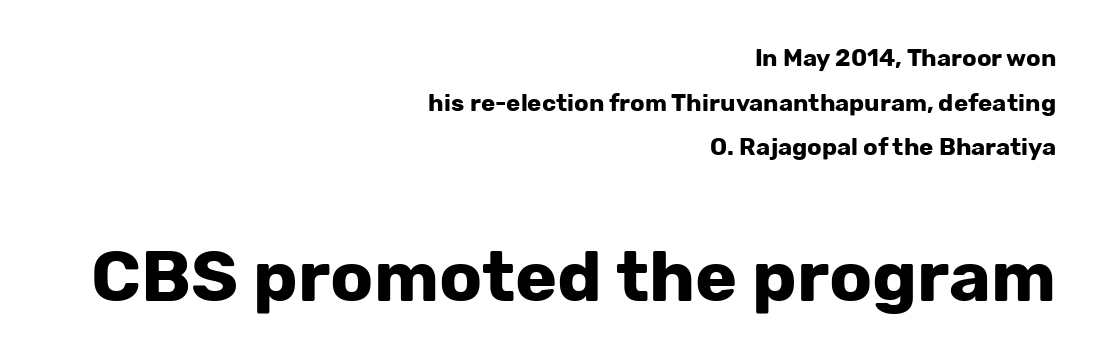
Quick note: not italic, upright. A typesetter would call this proportional, since set widths differ per character. The words here are not underlined. Set as a true bold cut, around the 700 mark. In CSS terms this would be text-align: right. Two sizes are in play, and the larger belongs to the second block.
